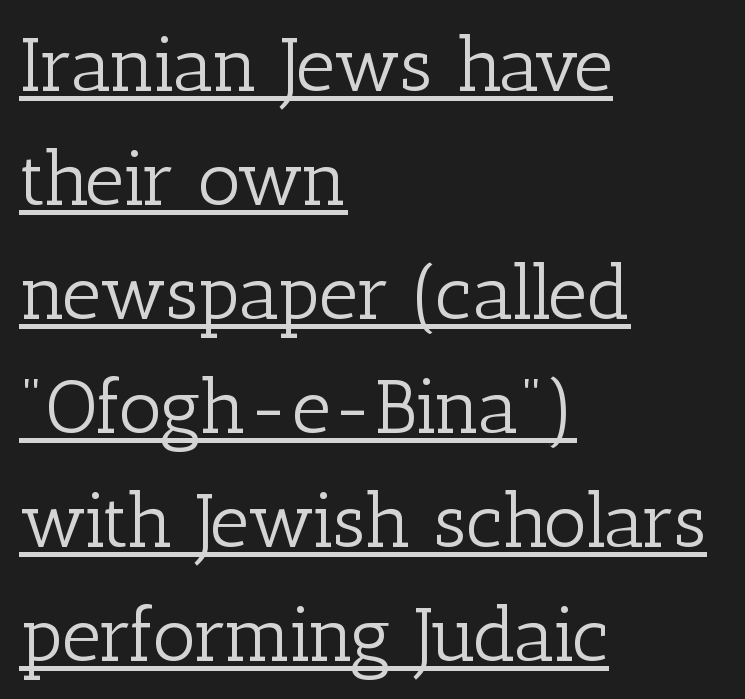
{"serif": "yes", "italic": "no", "bold": "no", "weight": "light", "width": "normal", "stroke_contrast": "low", "x_height": "medium", "monospaced": "no", "underline": "yes", "align": "left", "line_spacing": "normal", "line_spacing_ratio": 1.5, "letter_spacing": "normal", "letter_spacing_em": 0.0, "glyph_px": 76}
